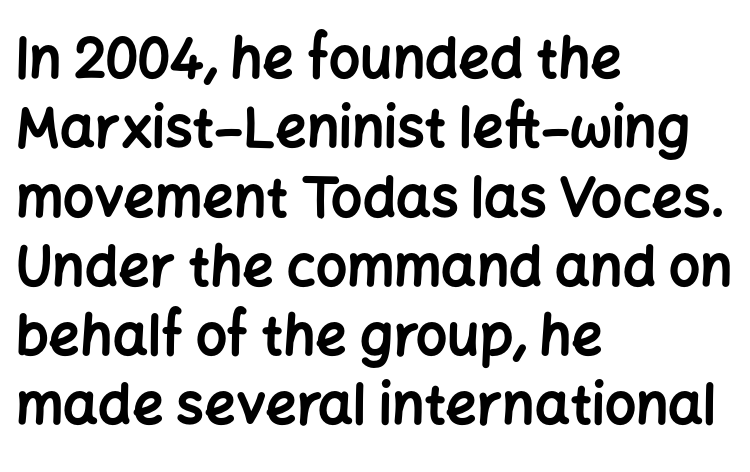
Q: Is the text bold? A: Yes.
Q: Is the text italic (slanted)? A: No, it is upright.
Q: Is the typeface a serif or a sans-serif typeface? A: Sans-serif.
Q: Is the text underlined? A: No.
Q: How is the paragraph aligned? A: Left-aligned.
Q: Is the spacing between letters normal or unusually wide? A: Normal.
Q: Is the spacing between lines tight, normal or loose? A: Normal.
Q: Width (condensed, normal, or wide)? A: Normal.
Q: Stroke contrast? A: Low.
Q: x-height? A: Medium.
Q: Monospaced? A: No.
